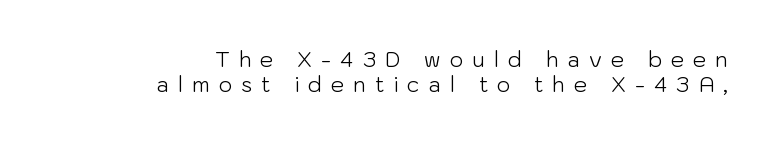
Plain, unruled lines of type. Does the copy run flush right? Yes — the right margin is perfectly even. The characters are drawn with everyday or finer stroke widths. Look at the tracking — it's clearly loosened, letters drifting apart. When letters stand straight like this, we call the style roman or upright.
